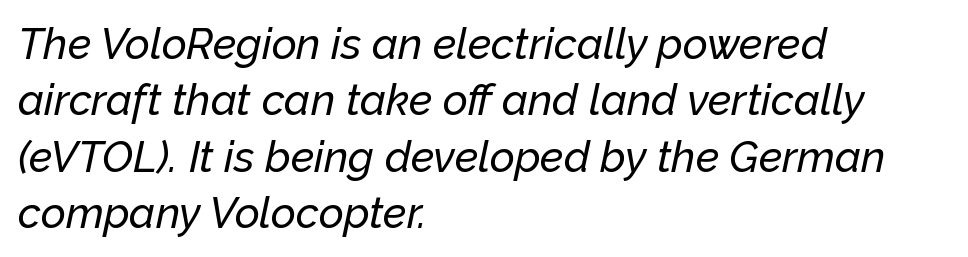
The image shows 43 px text type, italic (leaning right); set left-aligned, normal line spacing (1.31x), normal letter spacing, not underlined; low stroke contrast and a medium x-height.
